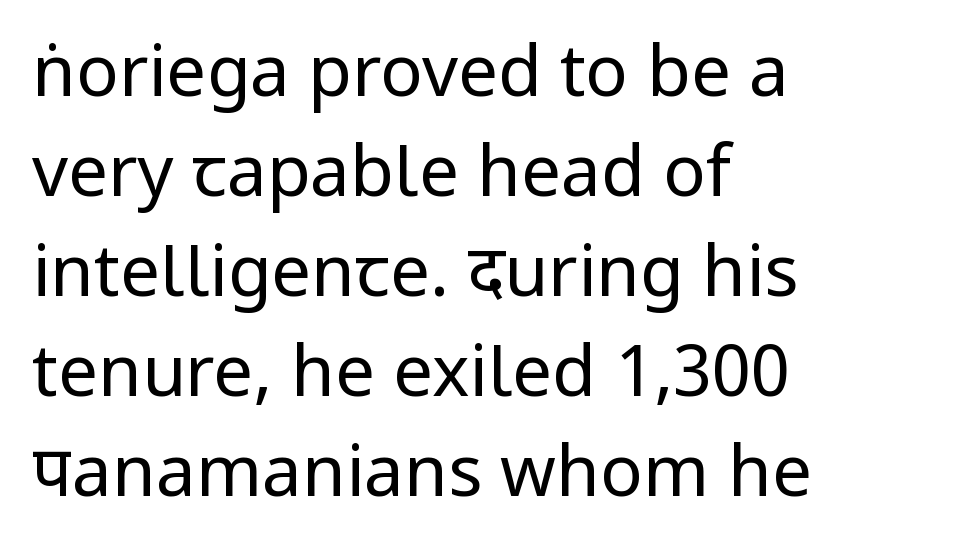
{"serif": "no", "italic": "no", "bold": "no", "weight": "regular", "width": "normal", "stroke_contrast": "low", "x_height": "medium", "monospaced": "no", "underline": "no", "align": "left", "line_spacing": "normal", "line_spacing_ratio": 1.41, "letter_spacing": "normal", "letter_spacing_em": 0.0, "glyph_px": 71}
